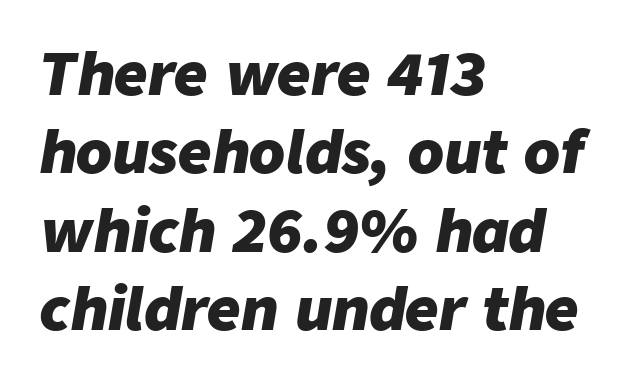
A student would call this left alignment; a typographer would say flush left, rag right. Does the leading feel generous? No, just average. Clear beneath every line of the passage. Nothing unusual about the tracking: characters are spaced as the font intends.
